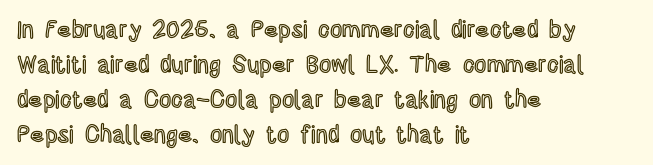
The image shows 24 px text type, upright; set left-aligned, normal line spacing (1.46x), normal letter spacing, not underlined.
